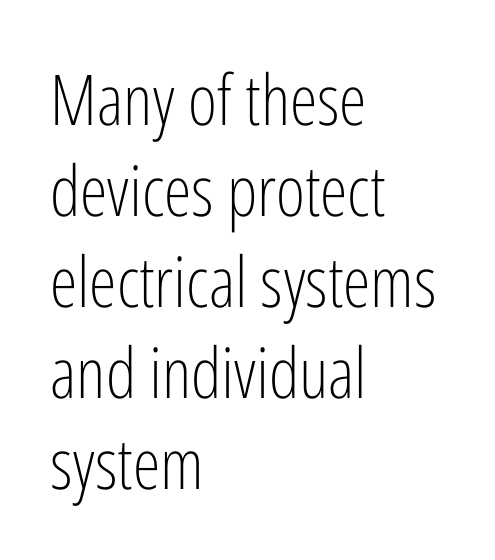
Q: Is the text bold? A: No.
Q: Is the text italic (slanted)? A: No, it is upright.
Q: Is the typeface a serif or a sans-serif typeface? A: Sans-serif.
Q: Is the text underlined? A: No.
Q: How is the paragraph aligned? A: Left-aligned.
Q: Is the spacing between letters normal or unusually wide? A: Normal.
Q: Is the spacing between lines tight, normal or loose? A: Normal.
Q: Width (condensed, normal, or wide)? A: Condensed.
Q: Stroke contrast? A: Low.
Q: x-height? A: Medium.
Q: Monospaced? A: No.
